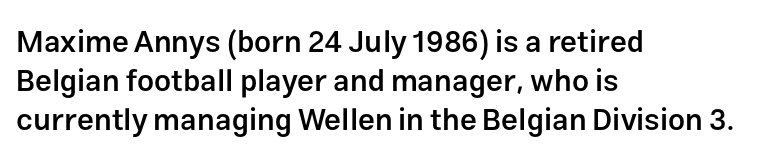
The image shows 30 px semibold sans-serif type, upright; set left-aligned, normal line spacing (1.3x), normal letter spacing, not underlined; low stroke contrast and a medium x-height.
